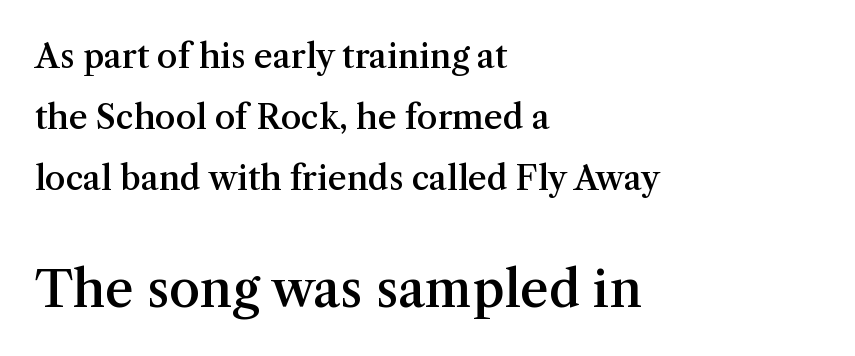
The glyphs are unaccompanied by any horizontal stroke below them. The specimen reads as upright at a glance. Observe the ordinary spacing: letters are neighbours, not strangers. Horizontally, the lines are justified to the leading edge only. The font family rendered here belongs to the serif group.
